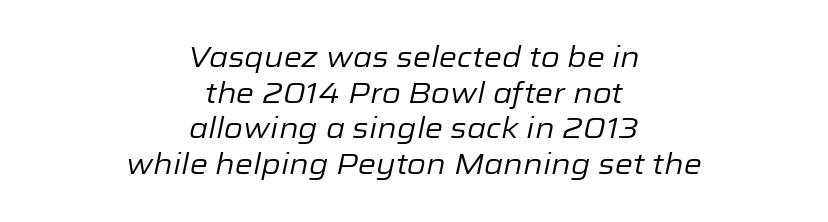
Q: Is the text bold? A: No.
Q: Is the text italic (slanted)? A: Yes, it leans right by about 12 degrees.
Q: Is the text underlined? A: No.
Q: How is the paragraph aligned? A: Centered.
Q: Is the spacing between letters normal or unusually wide? A: Normal.
Q: Width (condensed, normal, or wide)? A: Normal.
Q: Stroke contrast? A: Low.
Q: x-height? A: Medium.
Q: Monospaced? A: No.
